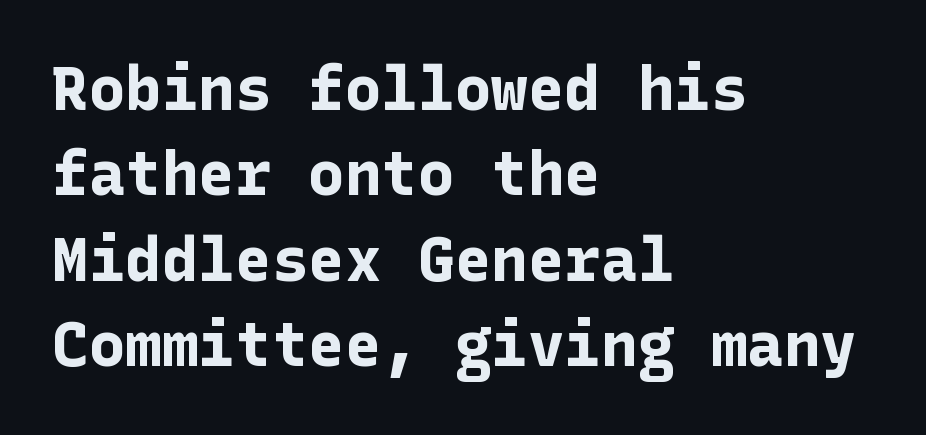
Q: Is the text bold? A: Yes.
Q: Is the text italic (slanted)? A: No, it is upright.
Q: Is the typeface a serif or a sans-serif typeface? A: Sans-serif.
Q: Is the text underlined? A: No.
Q: How is the paragraph aligned? A: Left-aligned.
Q: Is the spacing between letters normal or unusually wide? A: Normal.
Q: Is the spacing between lines tight, normal or loose? A: Normal.
Q: Width (condensed, normal, or wide)? A: Normal.
Q: Stroke contrast? A: Low.
Q: x-height? A: Medium.
